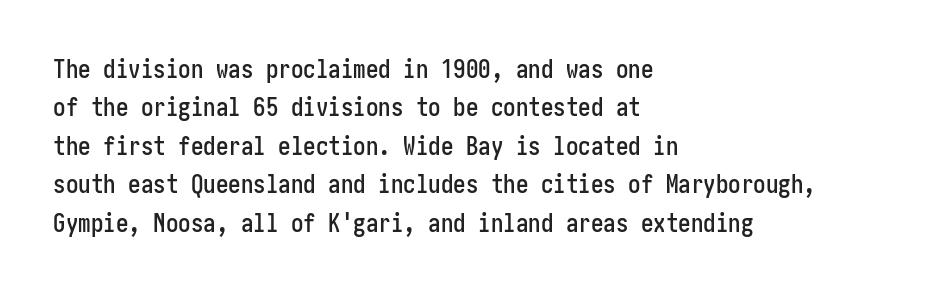
{"italic": "no", "underline": "no", "align": "left", "line_spacing": "normal", "line_spacing_ratio": 1.54, "letter_spacing": "normal", "letter_spacing_em": 0.0, "glyph_px": 25}
